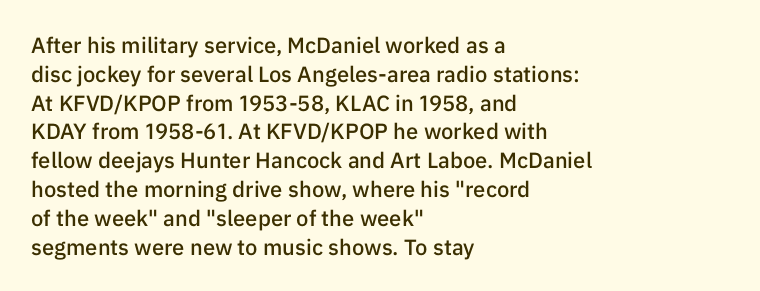
{"italic": "no", "bold": "semi", "underline": "no", "align": "left", "line_spacing": "normal", "line_spacing_ratio": 1.31, "letter_spacing": "normal", "letter_spacing_em": 0.0, "glyph_px": 22}
